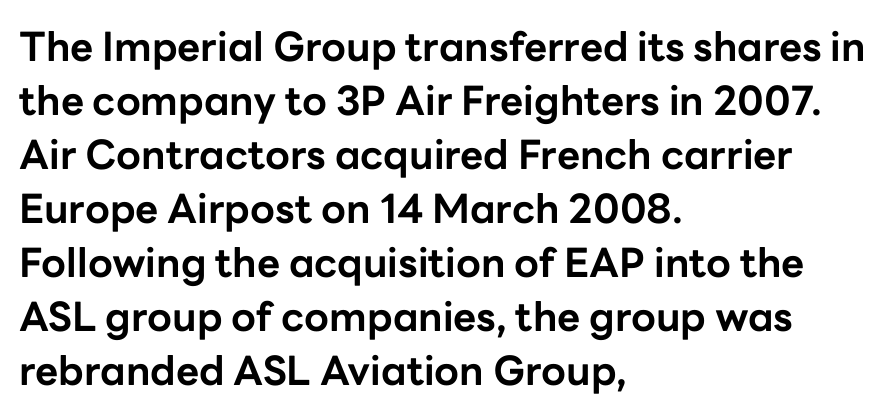
{"serif": "no", "italic": "no", "bold": "yes", "weight": "bold", "width": "normal", "stroke_contrast": "low", "x_height": "medium", "monospaced": "no", "underline": "no", "align": "left", "line_spacing": "normal", "line_spacing_ratio": 1.35, "letter_spacing": "normal", "letter_spacing_em": 0.0, "glyph_px": 40}
